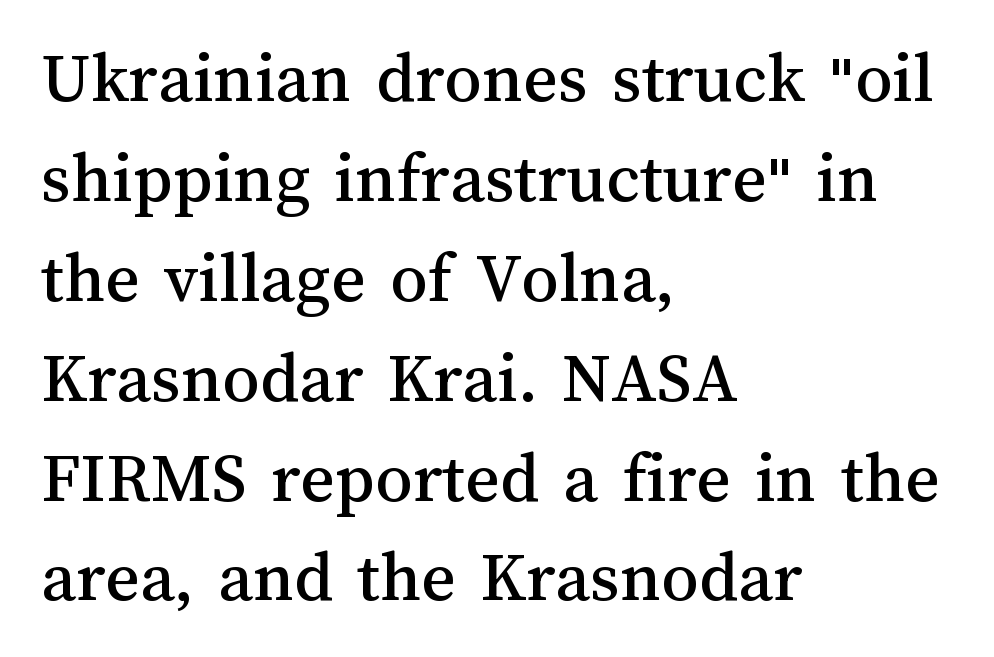
{"italic": "no", "width": "normal", "stroke_contrast": "medium", "x_height": "medium", "monospaced": "no", "underline": "no", "align": "left", "line_spacing": "normal", "line_spacing_ratio": 1.35, "letter_spacing": "normal", "letter_spacing_em": 0.0, "glyph_px": 74}
